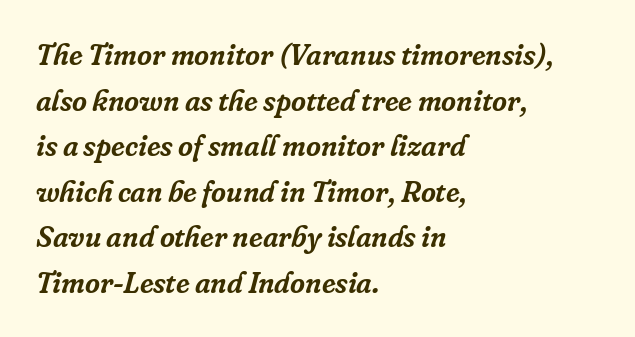
These lines are rendered in a variable-pitch font. It's the slanting kind of type. This sample keeps an unexceptional amount of space between lines. These lines are set flush left with a ragged right edge. No word sits above an underline.
